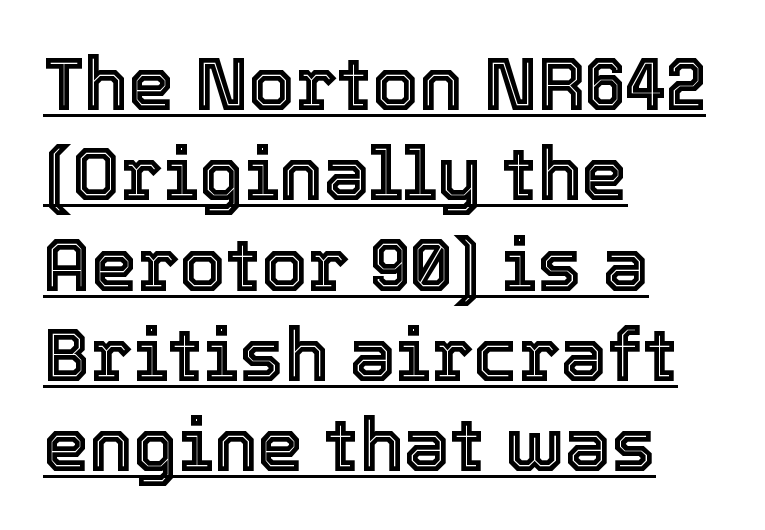
{"italic": "no", "width": "normal", "x_height": "medium", "monospaced": "no", "underline": "yes", "align": "left", "line_spacing_ratio": 1.22, "letter_spacing": "normal", "letter_spacing_em": 0.0, "glyph_px": 74}
